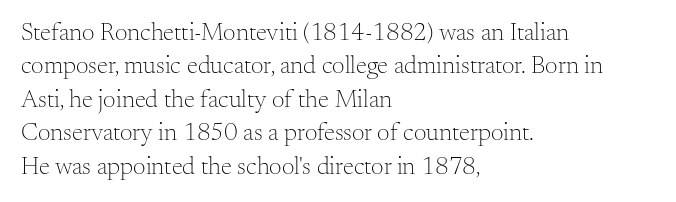
{"italic": "no", "bold": "no", "underline": "no", "align": "left", "line_spacing": "normal", "line_spacing_ratio": 1.34, "letter_spacing": "normal", "letter_spacing_em": 0.0, "glyph_px": 25}
